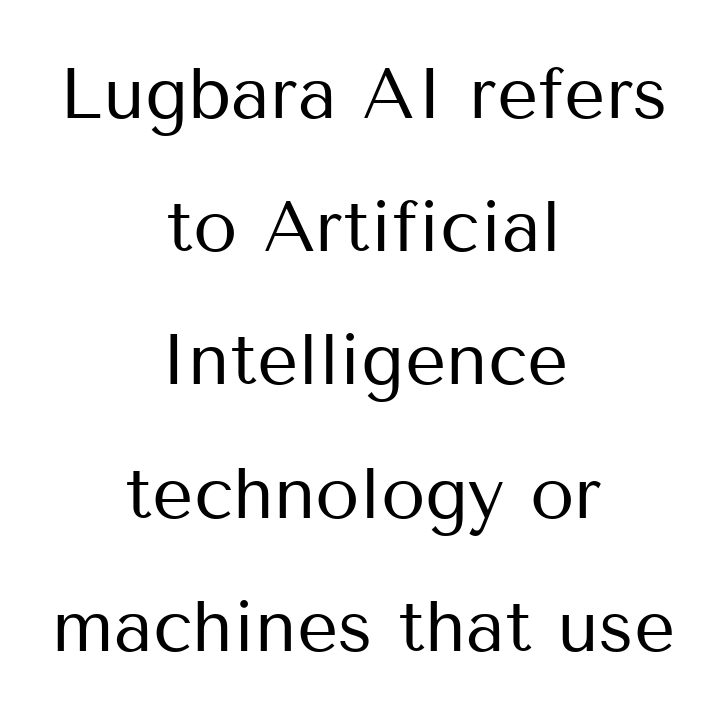
Q: Is the text bold? A: No.
Q: Is the text italic (slanted)? A: No, it is upright.
Q: Is the typeface a serif or a sans-serif typeface? A: Sans-serif.
Q: Is the text underlined? A: No.
Q: How is the paragraph aligned? A: Centered.
Q: Is the spacing between letters normal or unusually wide? A: Normal.
Q: Width (condensed, normal, or wide)? A: Normal.
Q: Stroke contrast? A: Medium.
Q: x-height? A: Medium.
Q: Monospaced? A: No.
